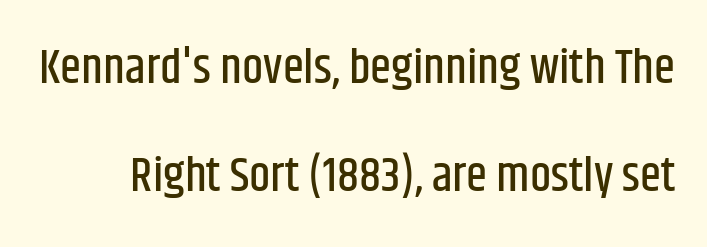
Q: Is the text italic (slanted)? A: No, it is upright.
Q: Is the typeface a serif or a sans-serif typeface? A: Sans-serif.
Q: Is the text underlined? A: No.
Q: Is the spacing between letters normal or unusually wide? A: Normal.
Q: Is the spacing between lines tight, normal or loose? A: Loose.
Q: Width (condensed, normal, or wide)? A: Condensed.
Q: Stroke contrast? A: Low.
Q: x-height? A: Large.
Q: Monospaced? A: No.
